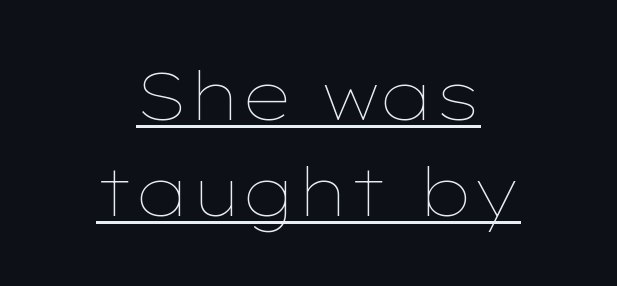
{"italic": "no", "bold": "no", "weight": "thin", "width": "wide", "stroke_contrast": "low", "x_height": "medium", "monospaced": "no", "underline": "yes", "align": "center", "line_spacing": "normal", "line_spacing_ratio": 1.43, "letter_spacing": "normal", "letter_spacing_em": 0.0, "glyph_px": 67}
